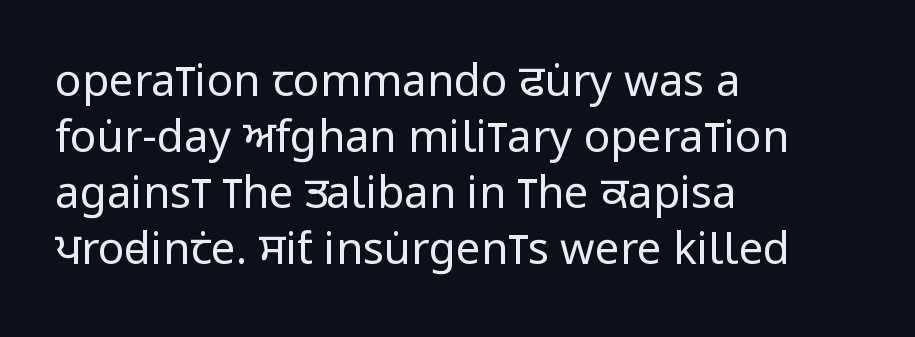
Q: Is the text bold? A: No.
Q: Is the text italic (slanted)? A: No, it is upright.
Q: Is the typeface a serif or a sans-serif typeface? A: Sans-serif.
Q: Is the text underlined? A: No.
Q: How is the paragraph aligned? A: Left-aligned.
Q: Is the spacing between letters normal or unusually wide? A: Normal.
Q: Is the spacing between lines tight, normal or loose? A: Normal.
Q: Width (condensed, normal, or wide)? A: Condensed.
Q: Stroke contrast? A: Low.
Q: x-height? A: Large.
Q: Monospaced? A: No.
